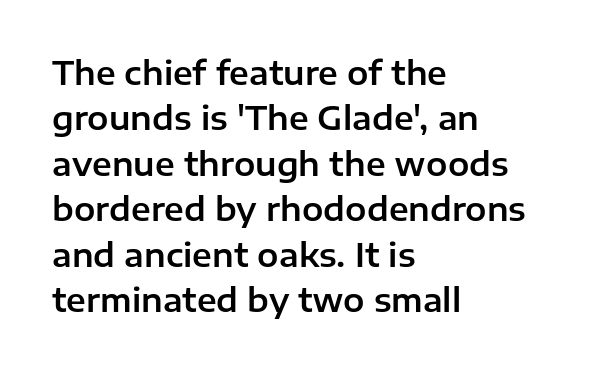
{"serif": "no", "italic": "no", "width": "normal", "stroke_contrast": "low", "x_height": "medium", "monospaced": "no", "underline": "no", "align": "left", "line_spacing": "normal", "line_spacing_ratio": 1.42, "letter_spacing": "normal", "letter_spacing_em": 0.0, "glyph_px": 32}
